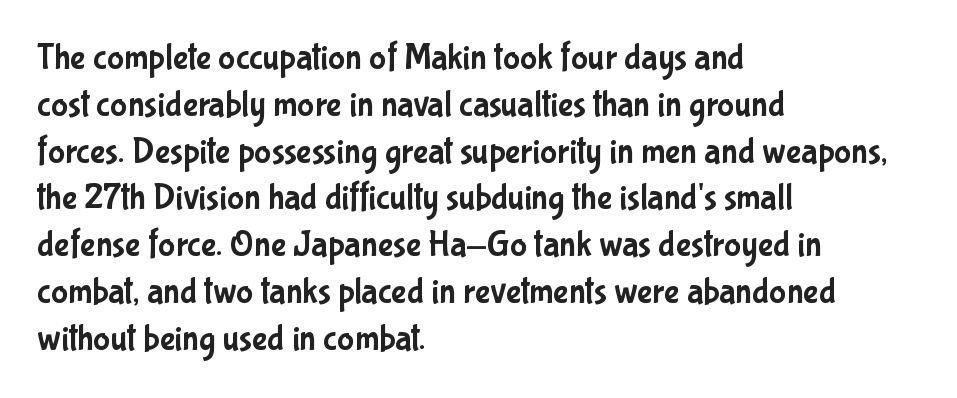
{"serif": "no", "italic": "no", "width": "condensed", "stroke_contrast": "low", "x_height": "medium", "monospaced": "no", "underline": "no", "align": "left", "line_spacing": "normal", "line_spacing_ratio": 1.3, "letter_spacing": "normal", "letter_spacing_em": 0.0, "glyph_px": 36}
